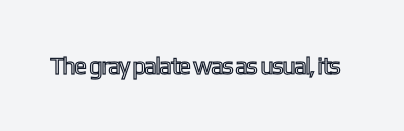
The image shows 24 px text type, upright; set normal letter spacing, not underlined.
